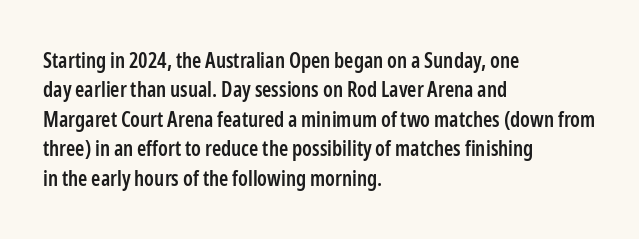
The space between consecutive lines is moderate. Its strokes are somewhat broadened, the hallmark of semibold type. Tracking value appears to be zero — textbook default spacing. These lines are set flush left with a ragged right edge. Underlining? Definitely not there. If you drew a line through each stem, it would be perfectly vertical.
